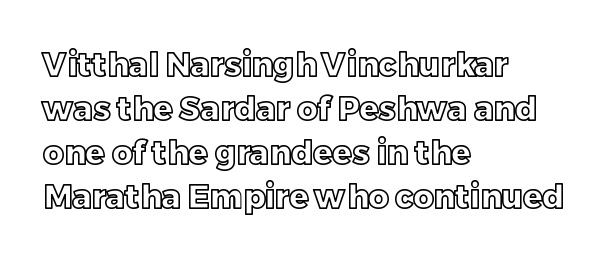
The image shows 32 px text type, upright; set left-aligned, normal line spacing (1.37x), normal letter spacing, not underlined; a large x-height.
